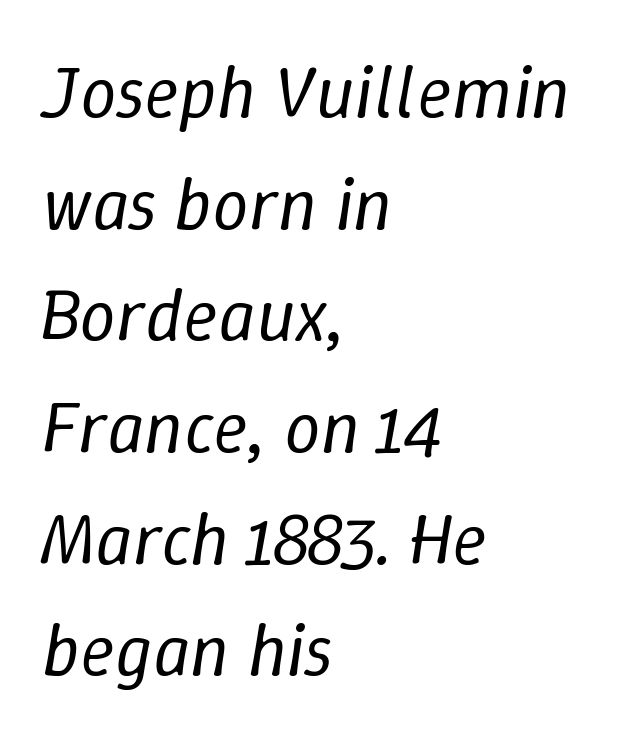
{"italic": "yes", "lean": "right", "slant_degrees": 9, "bold": "no", "weight": "regular", "width": "normal", "stroke_contrast": "low", "x_height": "medium", "monospaced": "no", "underline": "no", "align": "left", "line_spacing": "normal", "line_spacing_ratio": 1.53, "letter_spacing": "normal", "letter_spacing_em": 0.0, "glyph_px": 73}
